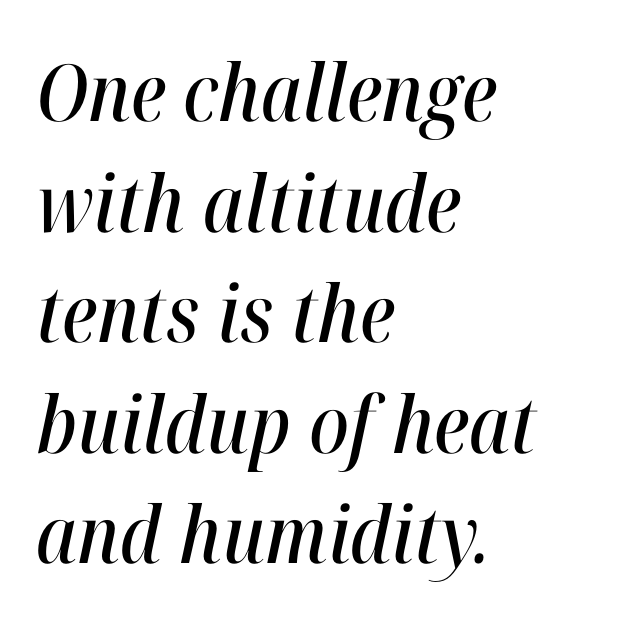
This sample keeps an unexceptional amount of space between lines. The face used here is rendered with its standard letterfit. These lines stack with their left ends in a neat column. Here the designer chose a conventional face with non-uniform glyph widths.
